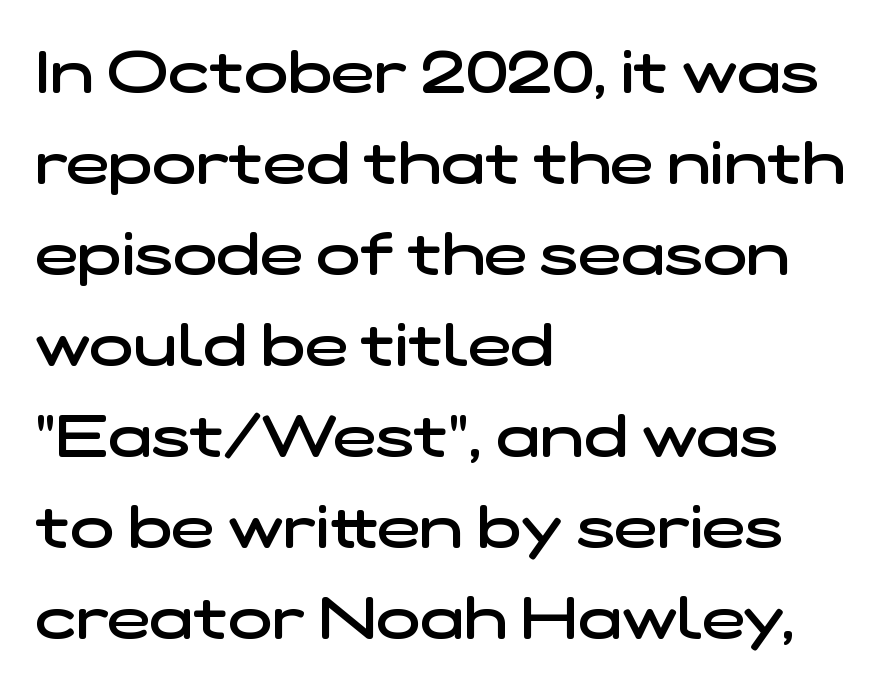
Layout note: lines flush left. The glyphs are unaccompanied by any horizontal stroke below them. Nothing sits at the stroke ends, so this counts as sans-serif. Is there much room between lines? A standard amount, neither cramped nor airy.
